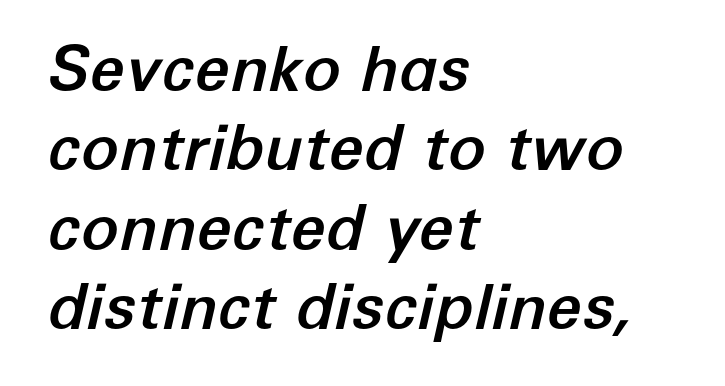
{"italic": "yes", "lean": "right", "slant_degrees": 12, "width": "normal", "stroke_contrast": "low", "x_height": "medium", "monospaced": "no", "underline": "no", "align": "left", "line_spacing": "normal", "line_spacing_ratio": 1.26, "letter_spacing": "normal", "letter_spacing_em": 0.0, "glyph_px": 63}
